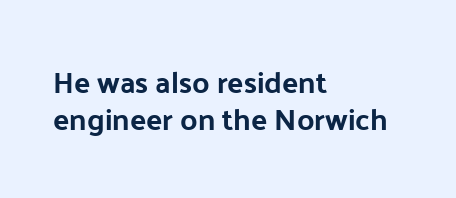
Nothing unusual about the tracking: characters are spaced as the font intends. Nobody drew a line under any word here. Summary of weight: heavy, a full bold. Upright lettering throughout. Serif or sans? Sans — the stroke terminals are bare. Typeset ragged right — the left edge is the straight one.
